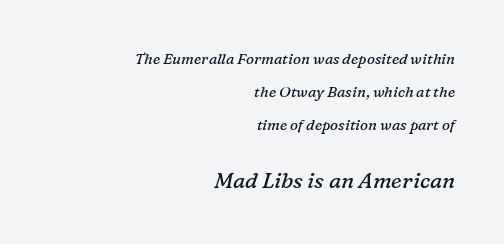
The image shows 22 px text type, italic (leaning right); set right-aligned, loose line spacing (2.21x), normal letter spacing, not underlined; the second (bottom) block is 1.47x larger.
